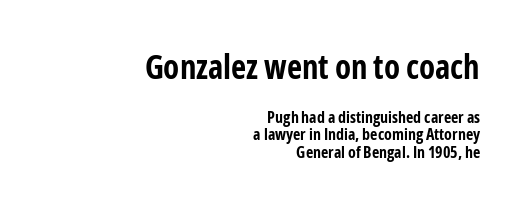
{"serif": "no", "italic": "no", "bold": "yes", "weight": "bold", "width": "condensed", "stroke_contrast": "low", "x_height": "medium", "monospaced": "no", "underline": "no", "align": "right", "line_spacing": "tight", "line_spacing_ratio": 1.08, "letter_spacing": "normal", "letter_spacing_em": 0.0, "larger_block": "first", "size_ratio": 2.06, "glyph_px": 33}
